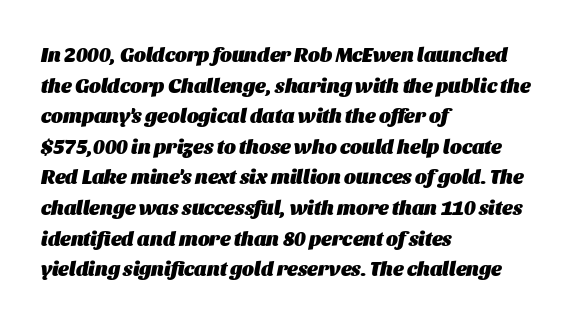
The image shows 20 px bold type, italic (leaning right); set left-aligned, normal line spacing (1.53x), normal letter spacing, not underlined.
